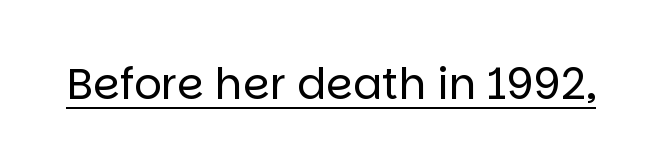
The letterforms sit shoulder to shoulder at normal distance. Vertical stems look standard width or narrower in stroke. Serifs: no, the terminals of the letterforms are clean. Underline: present. Characters remain perfectly vertical along every line.
